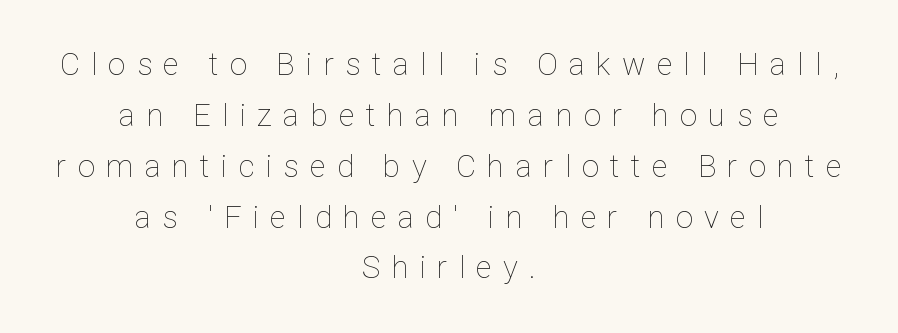
The image shows 31 px thin type, upright; set centered, normal line spacing (1.64x), unusually wide letter spacing (+0.36 em), not underlined; low stroke contrast and a medium x-height.
